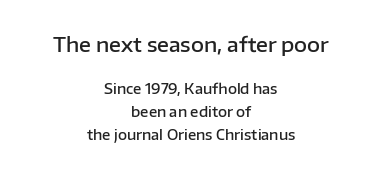
Q: Is the text bold? A: Semi-bold.
Q: Is the text italic (slanted)? A: No, it is upright.
Q: Is the text underlined? A: No.
Q: How is the paragraph aligned? A: Centered.
Q: Is the spacing between letters normal or unusually wide? A: Normal.
Q: Is the spacing between lines tight, normal or loose? A: Normal.
Q: Which block of text is set in a larger size, the first (top) or the second (bottom)? A: The first (top) one.
